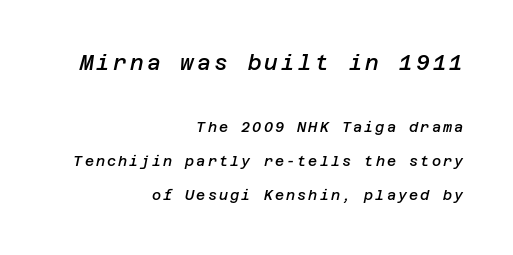
{"italic": "yes", "lean": "right", "slant_degrees": 12, "bold": "semi", "underline": "no", "align": "right", "line_spacing": "loose", "line_spacing_ratio": 2.44, "larger_block": "first", "size_ratio": 1.5, "glyph_px": 21}
